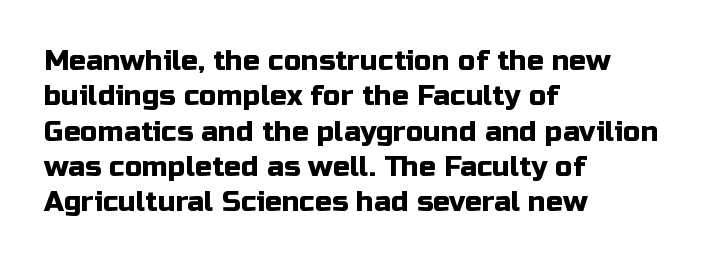
The image shows 28 px sans-serif type, upright; set left-aligned, normal line spacing (1.26x), normal letter spacing, not underlined; low stroke contrast and a medium x-height.
